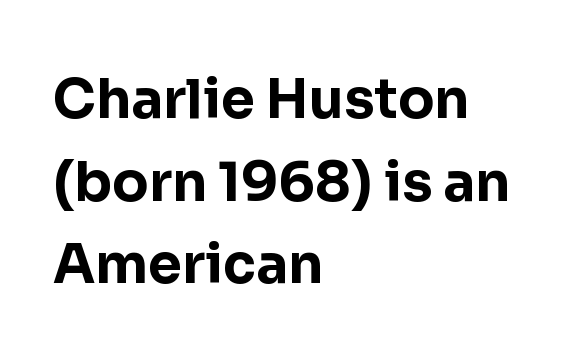
The image shows 54 px bold sans-serif type, upright; set left-aligned, normal line spacing (1.53x), normal letter spacing, not underlined; low stroke contrast and a medium x-height.
